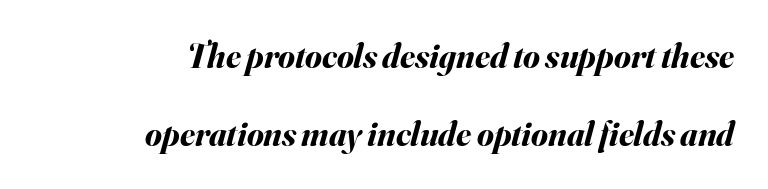
The image shows 34 px bold type, italic (leaning right); set right-aligned, loose line spacing (2.28x), normal letter spacing, not underlined; medium stroke contrast and a small x-height.
